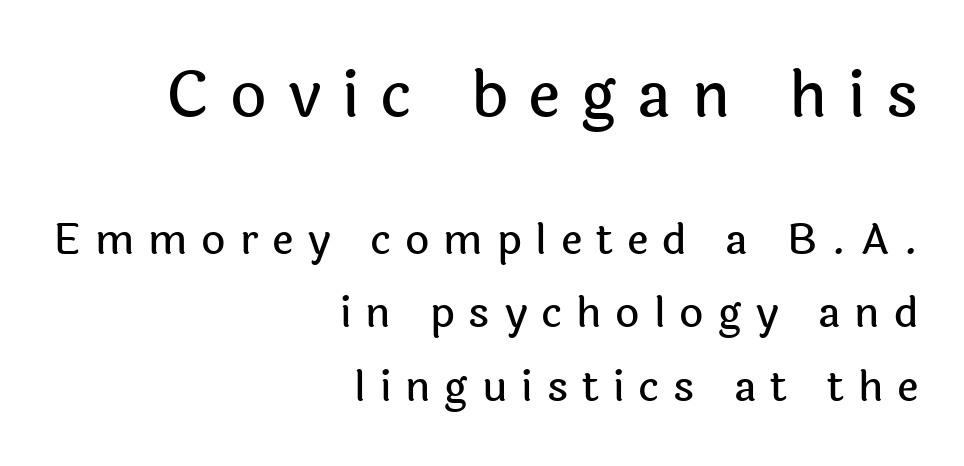
The image shows 63 px sans-serif type, upright; set right-aligned, line spacing 1.75x, unusually wide letter spacing (+0.33 em), not underlined; the first (top) block is 1.5x larger; a medium x-height.
